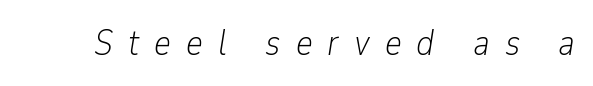
The image shows 36 px light, condensed type, italic (leaning right); set unusually wide letter spacing (+0.42 em), not underlined; low stroke contrast and a medium x-height.
